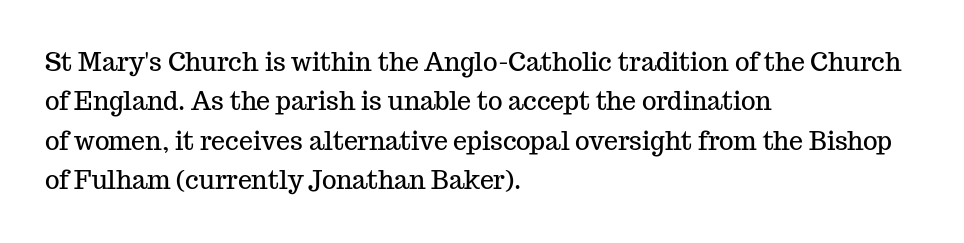
Q: Is the text italic (slanted)? A: No, it is upright.
Q: Is the text underlined? A: No.
Q: How is the paragraph aligned? A: Left-aligned.
Q: Is the spacing between letters normal or unusually wide? A: Normal.
Q: Is the spacing between lines tight, normal or loose? A: Normal.
